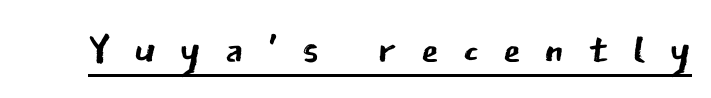
Q: Is the text bold? A: No.
Q: Is the text italic (slanted)? A: No, it is upright.
Q: Is the typeface a serif or a sans-serif typeface? A: Sans-serif.
Q: Is the text underlined? A: Yes.
Q: Is the spacing between letters normal or unusually wide? A: Unusually wide.
Q: Width (condensed, normal, or wide)? A: Normal.
Q: Stroke contrast? A: Low.
Q: x-height? A: Medium.
Q: Monospaced? A: No.
